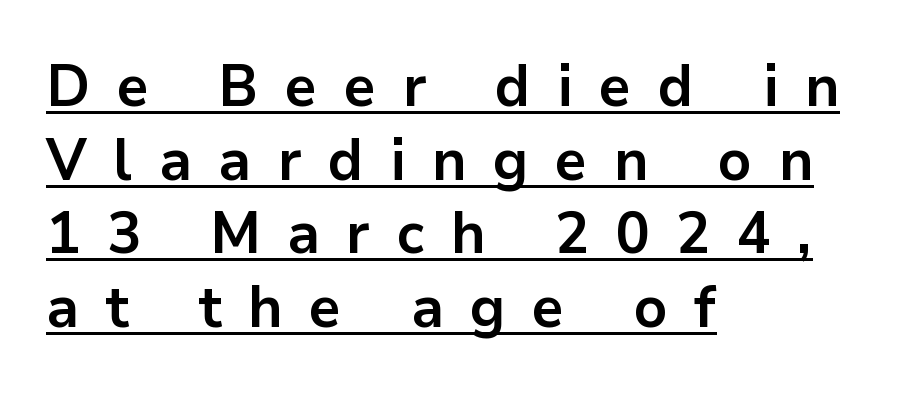
Q: Is the text bold? A: Yes.
Q: Is the text italic (slanted)? A: No, it is upright.
Q: Is the typeface a serif or a sans-serif typeface? A: Sans-serif.
Q: Is the text underlined? A: Yes.
Q: How is the paragraph aligned? A: Left-aligned.
Q: Is the spacing between letters normal or unusually wide? A: Unusually wide.
Q: Is the spacing between lines tight, normal or loose? A: Normal.
Q: Width (condensed, normal, or wide)? A: Normal.
Q: Stroke contrast? A: Low.
Q: x-height? A: Medium.
Q: Monospaced? A: No.
